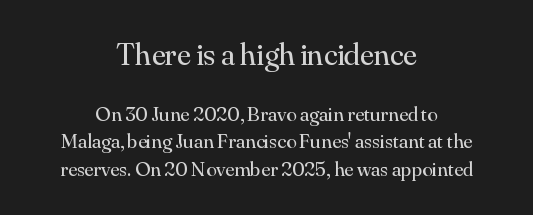
{"serif": "yes", "italic": "no", "bold": "no", "weight": "regular", "width": "normal", "stroke_contrast": "medium", "x_height": "small", "monospaced": "no", "underline": "no", "align": "center", "line_spacing": "normal", "line_spacing_ratio": 1.3, "letter_spacing": "normal", "letter_spacing_em": 0.0, "larger_block": "first", "size_ratio": 1.52, "glyph_px": 32}
